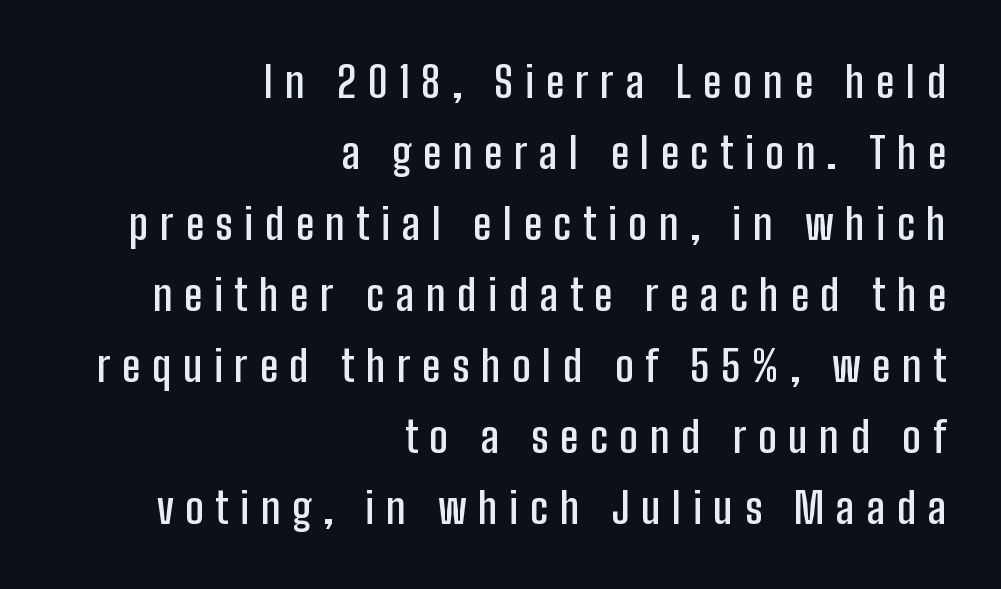
{"serif": "no", "italic": "no", "bold": "semi", "weight": "semibold", "width": "condensed", "stroke_contrast": "low", "x_height": "medium", "monospaced": "no", "underline": "no", "align": "right", "line_spacing": "normal", "line_spacing_ratio": 1.65, "letter_spacing": "wide", "letter_spacing_em": 0.27, "glyph_px": 43}
